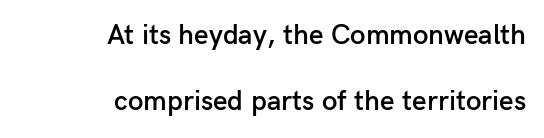
Q: Is the text bold? A: Semi-bold.
Q: Is the text italic (slanted)? A: No, it is upright.
Q: Is the typeface a serif or a sans-serif typeface? A: Sans-serif.
Q: Is the text underlined? A: No.
Q: How is the paragraph aligned? A: Right-aligned.
Q: Is the spacing between letters normal or unusually wide? A: Normal.
Q: Is the spacing between lines tight, normal or loose? A: Loose.
Q: Width (condensed, normal, or wide)? A: Normal.
Q: Stroke contrast? A: Low.
Q: x-height? A: Medium.
Q: Monospaced? A: No.
